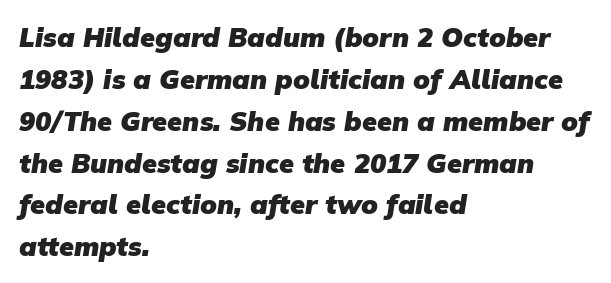
Q: Is the text bold? A: Yes.
Q: Is the text underlined? A: No.
Q: How is the paragraph aligned? A: Left-aligned.
Q: Is the spacing between letters normal or unusually wide? A: Normal.
Q: Is the spacing between lines tight, normal or loose? A: Normal.
